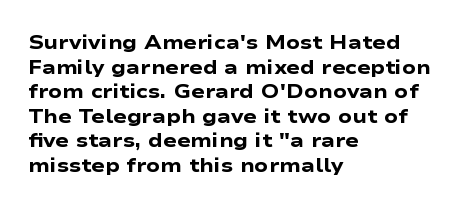
The image shows 20 px bold type, upright; set left-aligned, line spacing 1.23x, normal letter spacing, not underlined.
